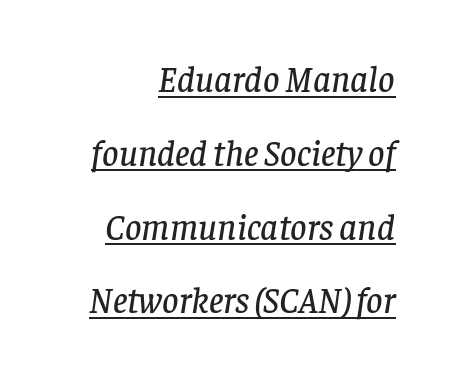
Between one letter and the next there's only the usual sliver of space. Looks like regular typesetting: each glyph gets only the width it needs. Which margin do the lines hug? The right one — the left edge is uneven. This sample uses a serif face. This is oblique type, the kind used for emphasis or titles.
